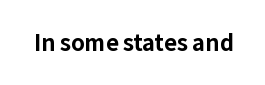
Q: Is the text bold? A: Yes.
Q: Is the text italic (slanted)? A: No, it is upright.
Q: Is the text underlined? A: No.
Q: Is the spacing between letters normal or unusually wide? A: Normal.
